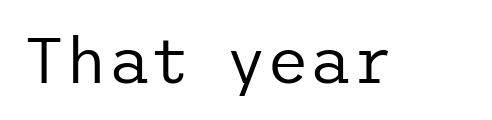
{"serif": "no", "italic": "no", "bold": "no", "weight": "regular", "width": "normal", "stroke_contrast": "low", "x_height": "medium", "underline": "no", "letter_spacing": "normal", "letter_spacing_em": 0.0, "glyph_px": 65}
